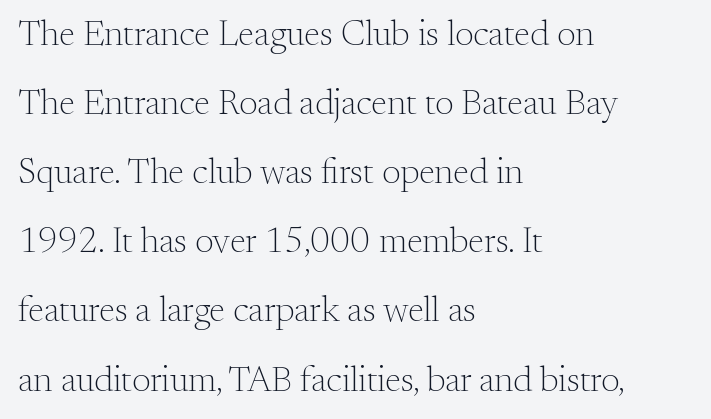
Q: Is the text bold? A: No.
Q: Is the text italic (slanted)? A: No, it is upright.
Q: Is the typeface a serif or a sans-serif typeface? A: Serif.
Q: Is the text underlined? A: No.
Q: How is the paragraph aligned? A: Left-aligned.
Q: Is the spacing between letters normal or unusually wide? A: Normal.
Q: Is the spacing between lines tight, normal or loose? A: Loose.
Q: Width (condensed, normal, or wide)? A: Normal.
Q: Stroke contrast? A: Medium.
Q: x-height? A: Small.
Q: Monospaced? A: No.
